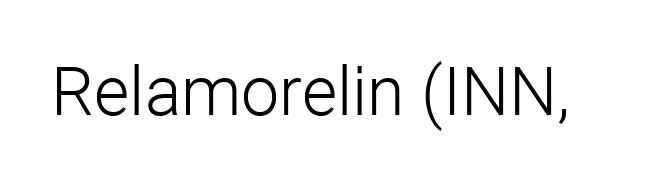
What stands out about the letter spacing? Nothing — it is the standard amount. You could not count columns in this text — the font is proportionally spaced. Stroke thickness stays within the range of a standard reading face or lighter. Unlike italic type, these characters show no tilt at all. This rendering features lettering with no underline. I'd call this a sans setting — the letters go barefoot.
